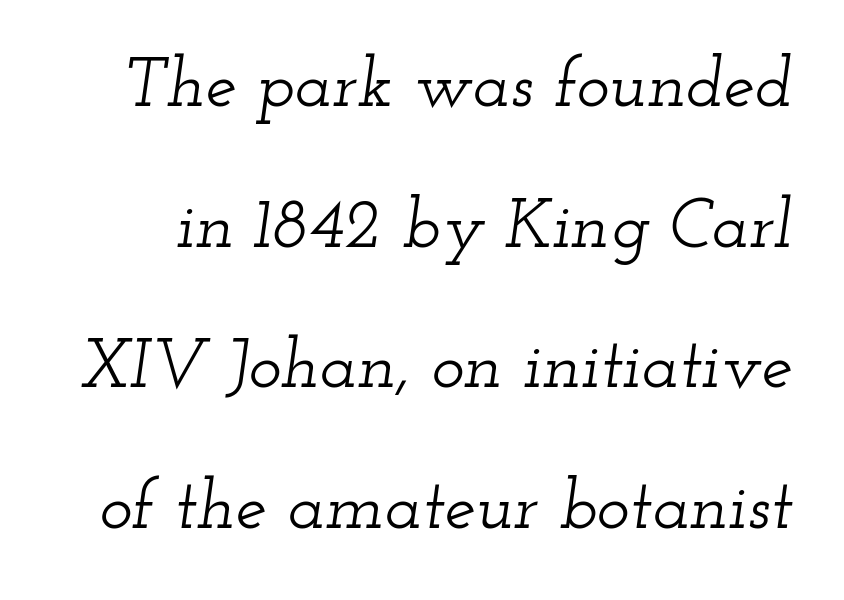
The image shows 70 px wide serif type, italic (leaning right); set loose line spacing (2.01x), normal letter spacing, not underlined; low stroke contrast and a small x-height.
